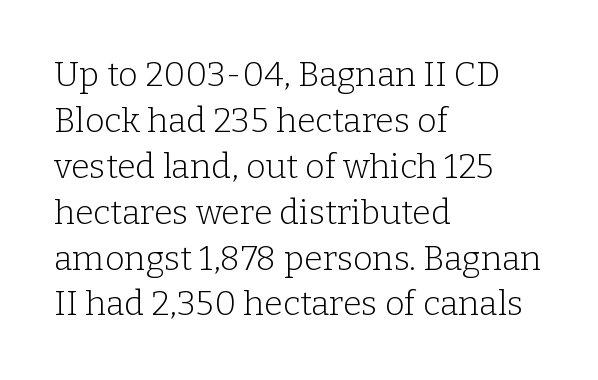
Q: Is the text bold? A: No.
Q: Is the text italic (slanted)? A: No, it is upright.
Q: Is the typeface a serif or a sans-serif typeface? A: Serif.
Q: Is the text underlined? A: No.
Q: How is the paragraph aligned? A: Left-aligned.
Q: Is the spacing between letters normal or unusually wide? A: Normal.
Q: Is the spacing between lines tight, normal or loose? A: Normal.
Q: Width (condensed, normal, or wide)? A: Normal.
Q: Stroke contrast? A: Low.
Q: x-height? A: Medium.
Q: Monospaced? A: No.
